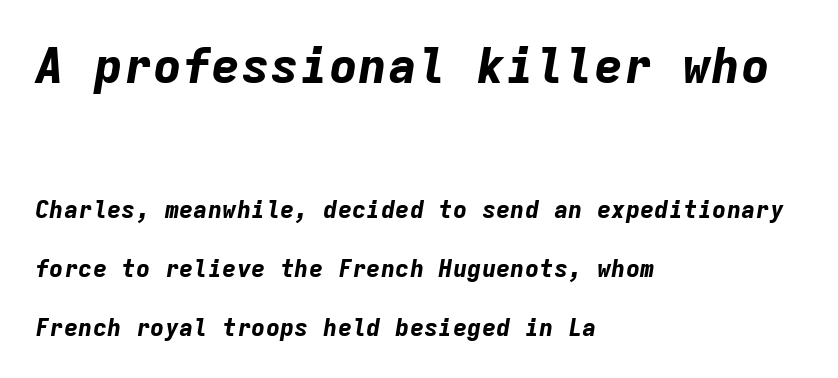
Q: Is the text bold? A: Yes.
Q: Is the text italic (slanted)? A: Yes, it leans right by about 9 degrees.
Q: Is the text underlined? A: No.
Q: How is the paragraph aligned? A: Left-aligned.
Q: Is the spacing between letters normal or unusually wide? A: Normal.
Q: Is the spacing between lines tight, normal or loose? A: Loose.
Q: Which block of text is set in a larger size, the first (top) or the second (bottom)? A: The first (top) one.
Q: Width (condensed, normal, or wide)? A: Normal.
Q: Stroke contrast? A: Low.
Q: x-height? A: Medium.
Q: Monospaced? A: Yes.
